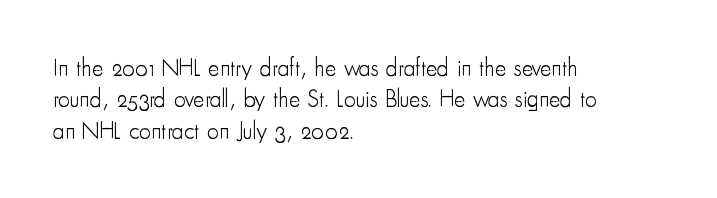
The image shows 24 px text type, upright; set left-aligned, normal line spacing (1.31x), normal letter spacing, not underlined.
